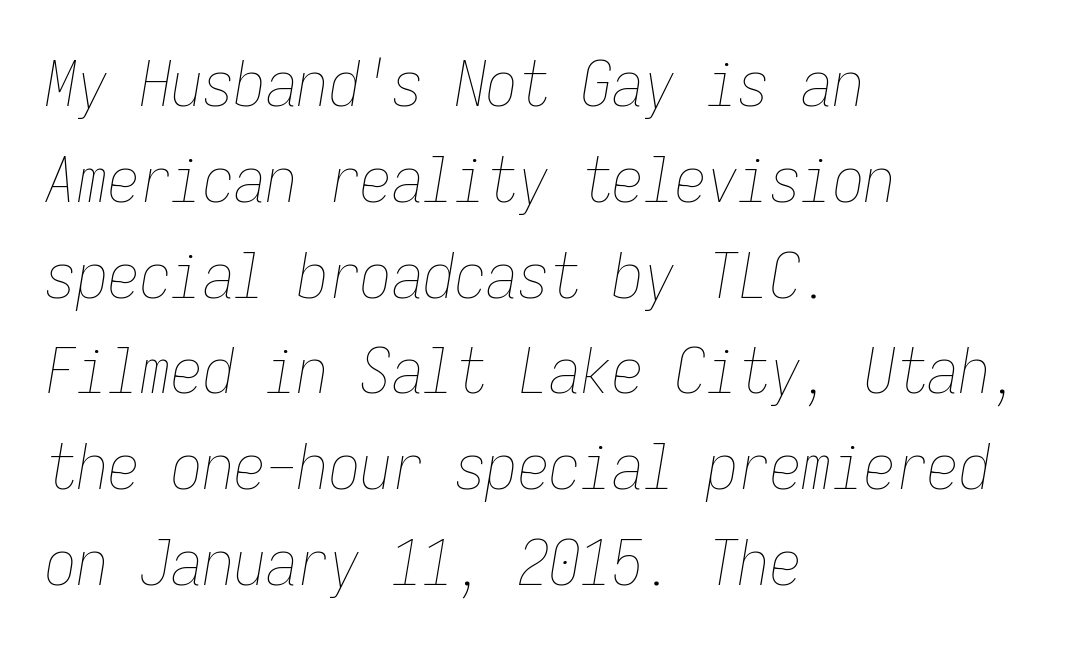
Q: Is the text bold? A: No.
Q: Is the text italic (slanted)? A: Yes, it leans right by about 9 degrees.
Q: Is the text underlined? A: No.
Q: How is the paragraph aligned? A: Left-aligned.
Q: Is the spacing between letters normal or unusually wide? A: Normal.
Q: Is the spacing between lines tight, normal or loose? A: Normal.
Q: Width (condensed, normal, or wide)? A: Condensed.
Q: Stroke contrast? A: Low.
Q: x-height? A: Medium.
Q: Monospaced? A: Yes.
